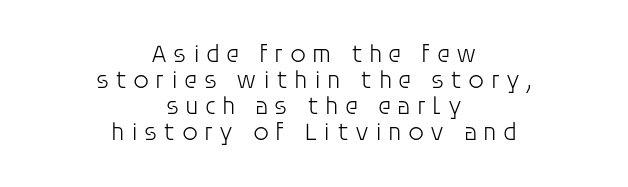
The image shows 25 px text type, upright; set centered, tight line spacing (1.04x), unusually wide letter spacing (+0.24 em), not underlined.
